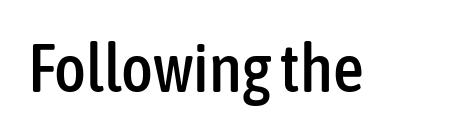
Q: Is the text italic (slanted)? A: No, it is upright.
Q: Is the typeface a serif or a sans-serif typeface? A: Sans-serif.
Q: Is the text underlined? A: No.
Q: Is the spacing between letters normal or unusually wide? A: Normal.
Q: Width (condensed, normal, or wide)? A: Condensed.
Q: Stroke contrast? A: Low.
Q: x-height? A: Medium.
Q: Monospaced? A: No.
